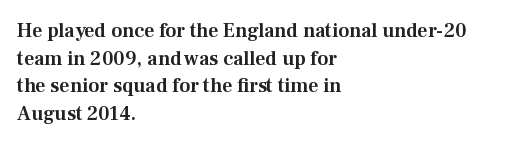
The block of text has a typical density, with ordinary space between rows. The letters stand straight up with perfectly vertical stems. Line starts are locked; line ends wander. Between one letter and the next there's only the usual sliver of space. Type without underlining.
